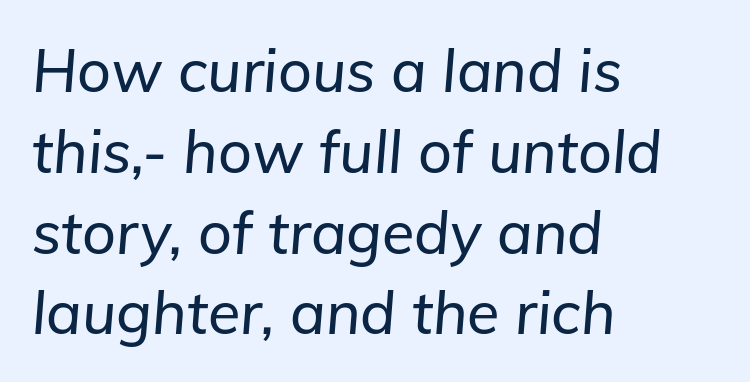
Has an underline been added? It has not. When letters slant like this, we call the style italic. Is the letter spacing exaggerated? No — it looks like the ordinary default. All the whitespace from short lines collects on the right. The space between consecutive lines is moderate. These lines are rendered in a variable-pitch font.
